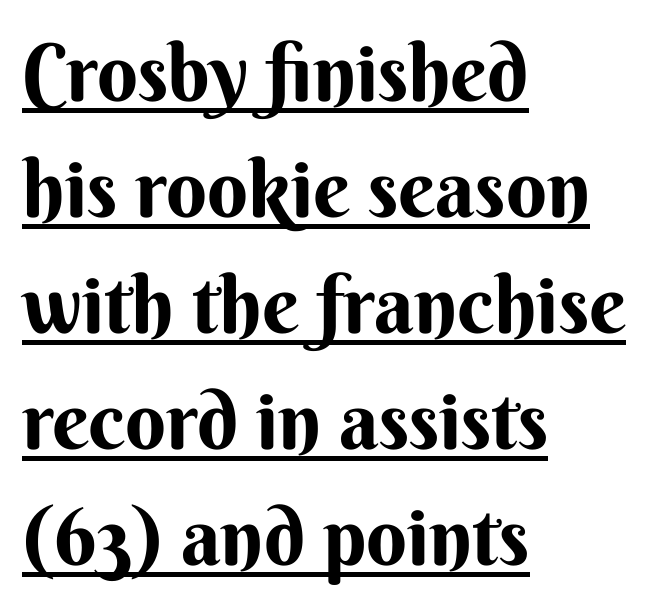
The image shows 80 px sans-serif type, upright; set left-aligned, normal line spacing (1.45x), normal letter spacing, underlined; medium stroke contrast and a small x-height.
